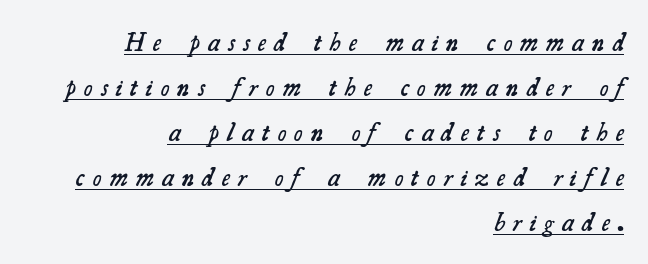
The image shows 26 px text type; set right-aligned, line spacing 1.73x, unusually wide letter spacing (+0.32 em), underlined.
